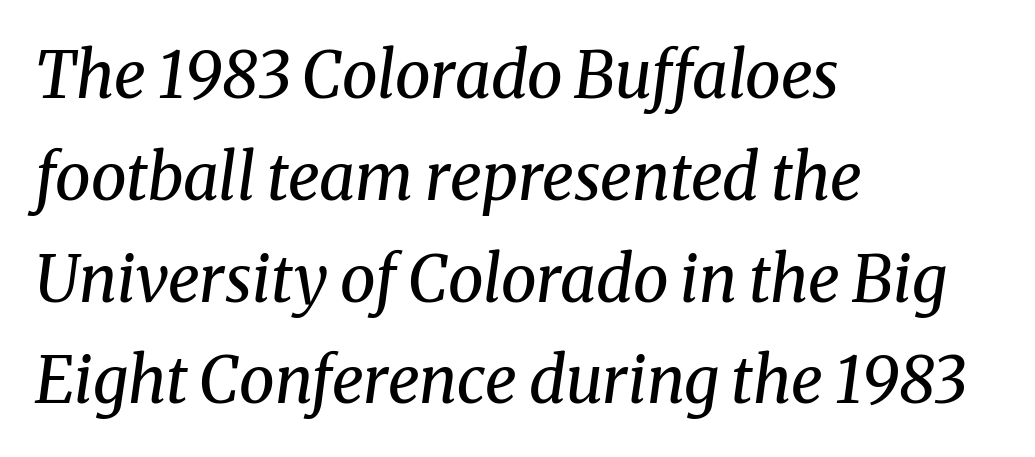
{"serif": "yes", "italic": "yes", "lean": "right", "slant_degrees": 8, "bold": "no", "weight": "regular", "width": "normal", "stroke_contrast": "medium", "x_height": "medium", "monospaced": "no", "underline": "no", "align": "left", "line_spacing": "normal", "line_spacing_ratio": 1.59, "letter_spacing": "normal", "letter_spacing_em": 0.0, "glyph_px": 64}
